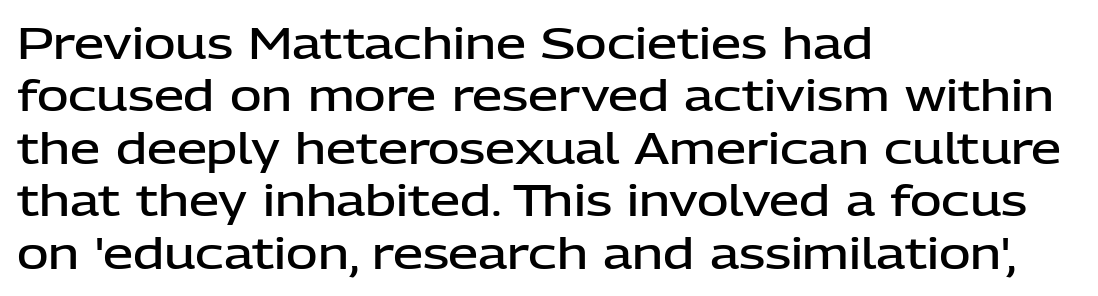
Q: Is the text bold? A: Semi-bold.
Q: Is the text italic (slanted)? A: No, it is upright.
Q: Is the typeface a serif or a sans-serif typeface? A: Sans-serif.
Q: Is the text underlined? A: No.
Q: How is the paragraph aligned? A: Left-aligned.
Q: Is the spacing between letters normal or unusually wide? A: Normal.
Q: Width (condensed, normal, or wide)? A: Normal.
Q: Stroke contrast? A: Low.
Q: x-height? A: Medium.
Q: Monospaced? A: No.
